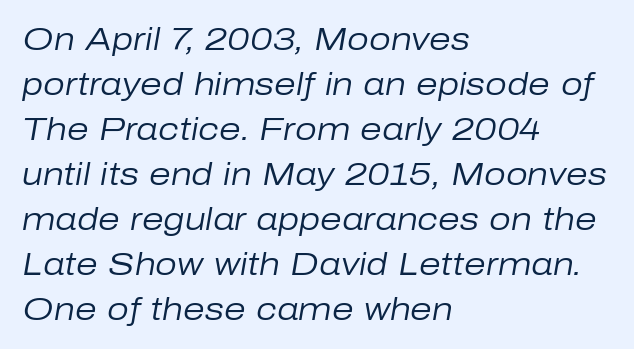
The image shows 31 px regular-weight type, italic (leaning right); set left-aligned, normal line spacing (1.45x), normal letter spacing, not underlined; low stroke contrast and a medium x-height.
